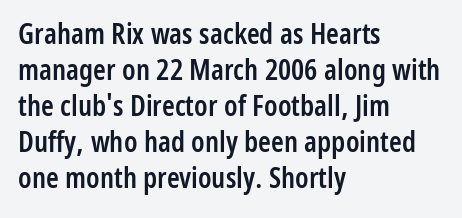
The image shows 29 px semibold, condensed sans-serif type, upright; set left-aligned, line spacing 1.24x, normal letter spacing, not underlined; low stroke contrast and a medium x-height.
